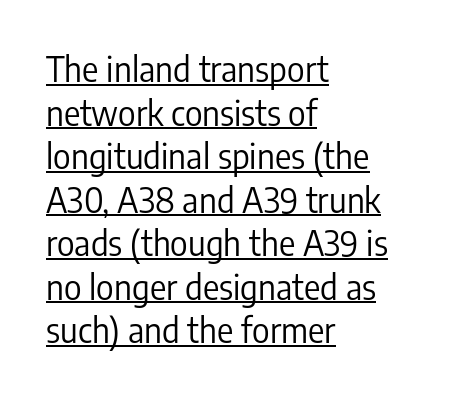
The image shows 34 px regular-weight, condensed sans-serif type, upright; set left-aligned, normal line spacing (1.28x), normal letter spacing, underlined; low stroke contrast and a medium x-height.
